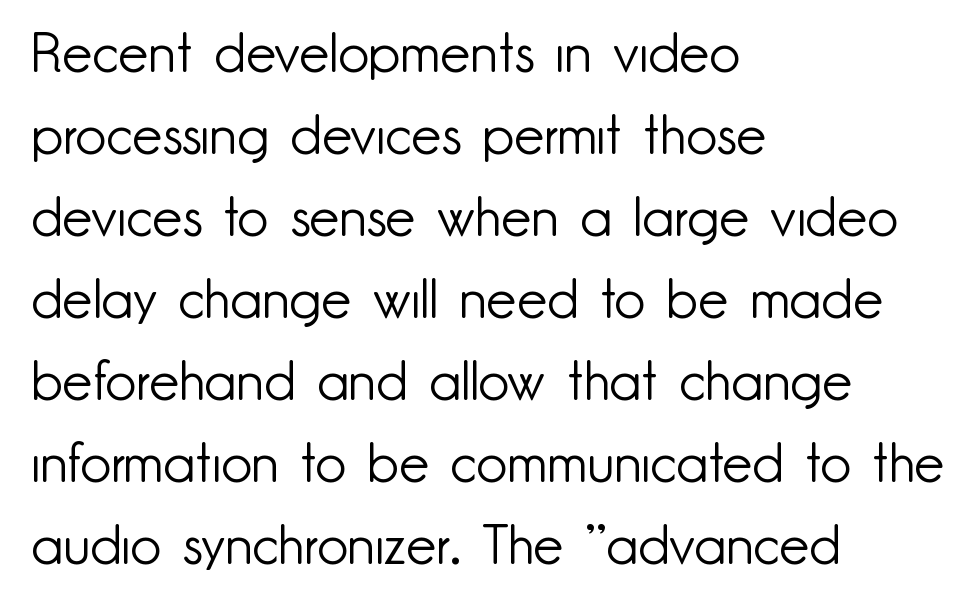
Q: Is the text bold? A: No.
Q: Is the text italic (slanted)? A: No, it is upright.
Q: Is the typeface a serif or a sans-serif typeface? A: Sans-serif.
Q: Is the text underlined? A: No.
Q: How is the paragraph aligned? A: Left-aligned.
Q: Is the spacing between letters normal or unusually wide? A: Normal.
Q: Is the spacing between lines tight, normal or loose? A: Normal.
Q: Width (condensed, normal, or wide)? A: Normal.
Q: Stroke contrast? A: Low.
Q: x-height? A: Small.
Q: Monospaced? A: No.
